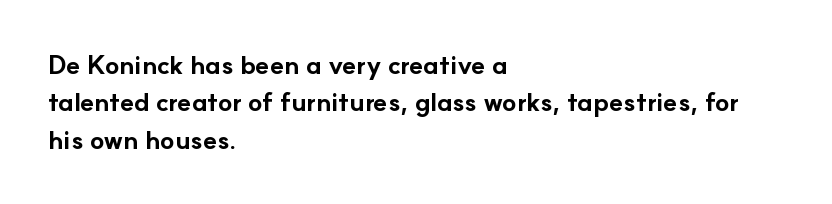
{"italic": "no", "bold": "yes", "underline": "no", "align": "left", "line_spacing": "normal", "line_spacing_ratio": 1.44, "letter_spacing": "normal", "letter_spacing_em": 0.0, "glyph_px": 26}
